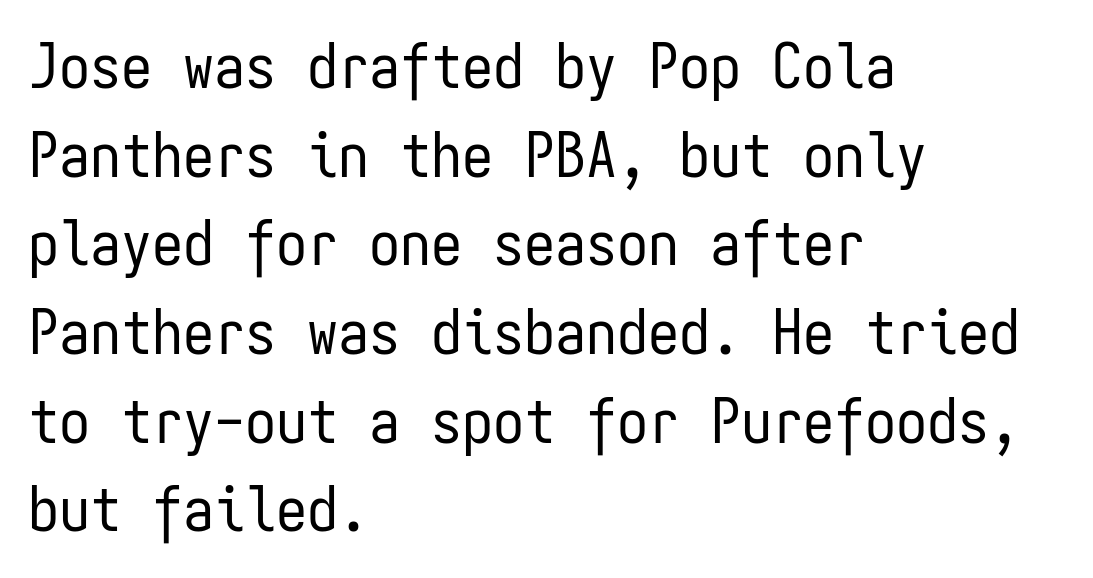
Grotesque or geometric, the face here clearly has no serifs. Words appear dense and cohesive because spacing is normal. The letters march in equal steps, a hallmark of fixed-pitch type. Notice how descenders clear the ascenders below comfortably — that's standard leading. Only glyphs here, with clear space below each row.
